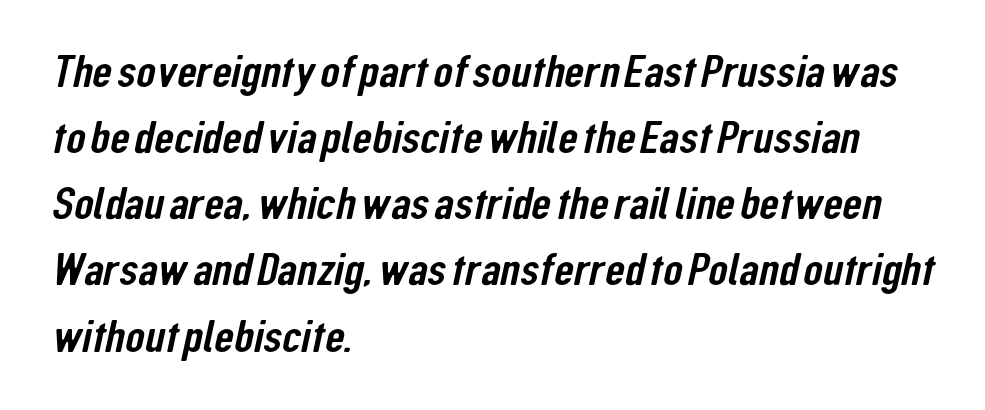
Proportional: the letters do not fall into vertical columns. Spacing between characters is what you'd get straight out of the box. All the whitespace from short lines collects on the right. Clear beneath every line of the passage. Does the leading feel generous? No, just average. Classification — sans serif.
